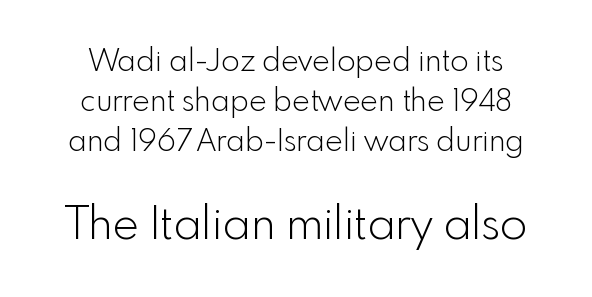
Q: Is the text bold? A: No.
Q: Is the text italic (slanted)? A: No, it is upright.
Q: Is the typeface a serif or a sans-serif typeface? A: Sans-serif.
Q: Is the text underlined? A: No.
Q: Is the spacing between letters normal or unusually wide? A: Normal.
Q: Is the spacing between lines tight, normal or loose? A: Normal.
Q: Which block of text is set in a larger size, the first (top) or the second (bottom)? A: The second (bottom) one.
Q: Width (condensed, normal, or wide)? A: Normal.
Q: x-height? A: Small.
Q: Monospaced? A: No.
